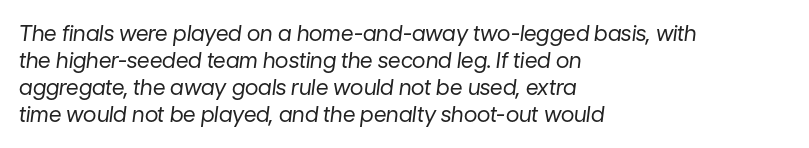
The image shows 22 px text type, italic (leaning right); set left-aligned, line spacing 1.23x, normal letter spacing, not underlined.
